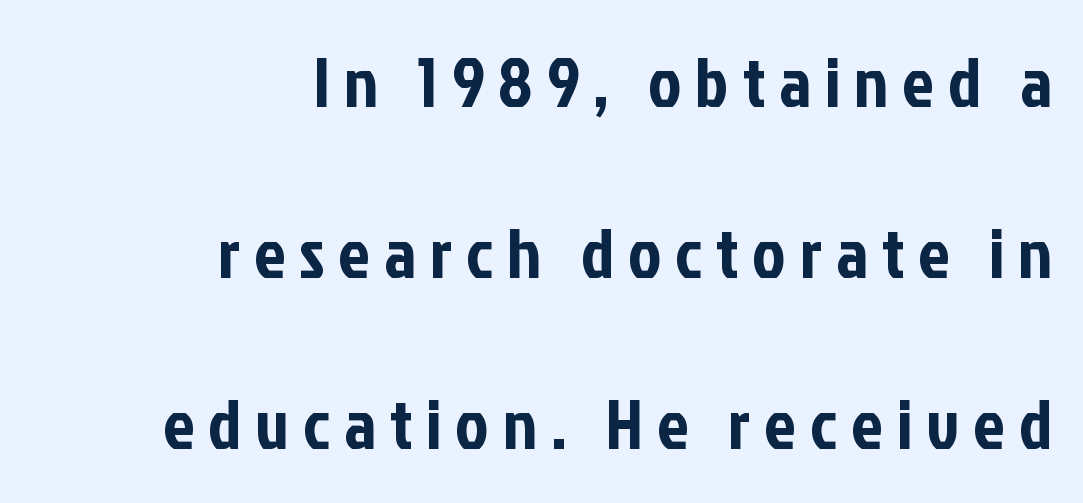
The image shows 70 px condensed sans-serif type, upright; set right-aligned, loose line spacing (2.44x), unusually wide letter spacing (+0.2 em), not underlined; low stroke contrast and a medium x-height.
